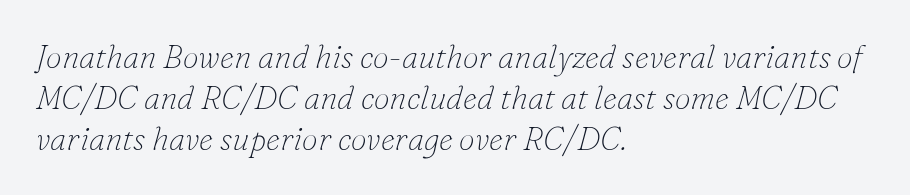
Q: Is the text bold? A: No.
Q: Is the text italic (slanted)? A: Yes, it leans right by about 16 degrees.
Q: Is the typeface a serif or a sans-serif typeface? A: Serif.
Q: Is the text underlined? A: No.
Q: How is the paragraph aligned? A: Left-aligned.
Q: Is the spacing between letters normal or unusually wide? A: Normal.
Q: Is the spacing between lines tight, normal or loose? A: Normal.
Q: Width (condensed, normal, or wide)? A: Normal.
Q: Stroke contrast? A: Low.
Q: x-height? A: Small.
Q: Monospaced? A: No.
